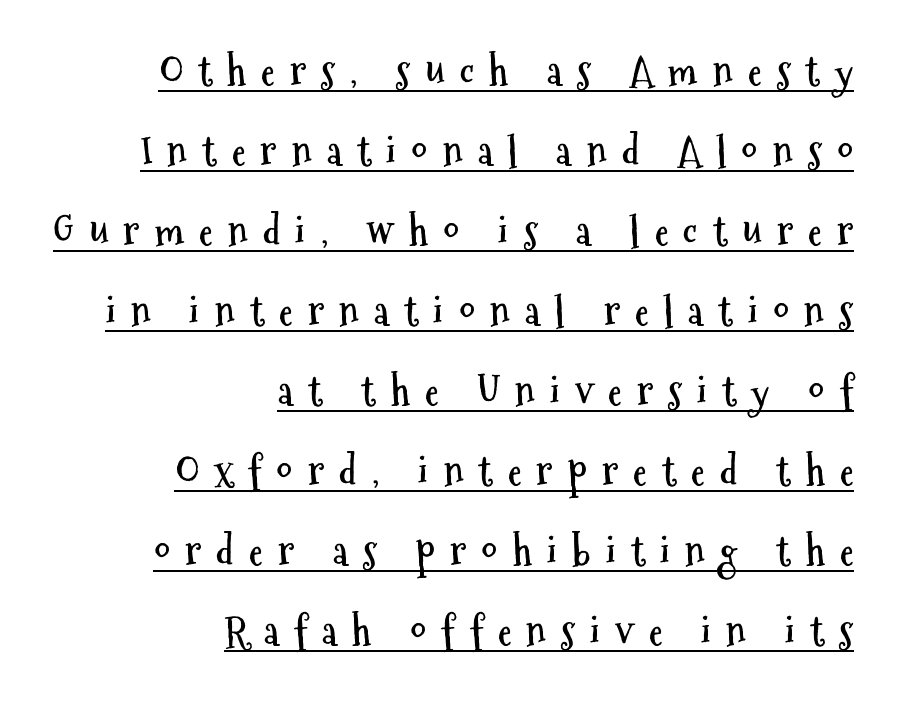
The image shows 39 px semibold, condensed sans-serif type, upright; set right-aligned, loose line spacing (2.05x), unusually wide letter spacing (+0.39 em), underlined; medium stroke contrast and a medium x-height.
